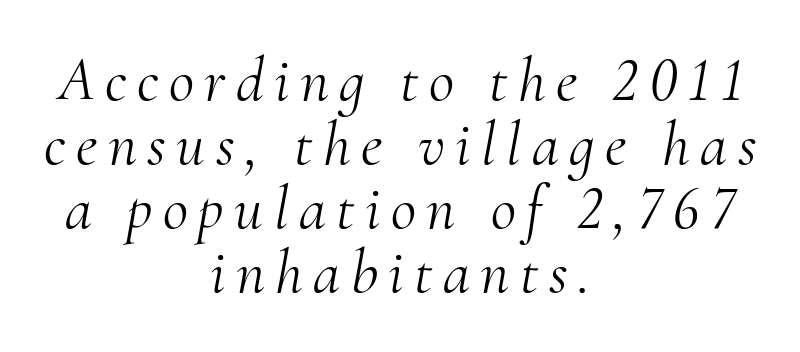
The image shows 62 px light serif type, italic (leaning right); set centered, tight line spacing (1.03x), not underlined; medium stroke contrast and a small x-height.
